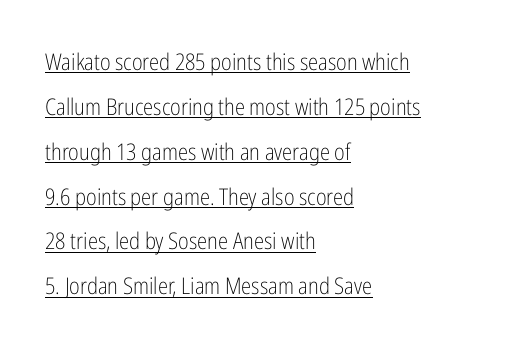
{"italic": "no", "bold": "no", "underline": "yes", "align": "left", "line_spacing": "loose", "line_spacing_ratio": 1.95, "letter_spacing": "normal", "letter_spacing_em": 0.0, "glyph_px": 23}
